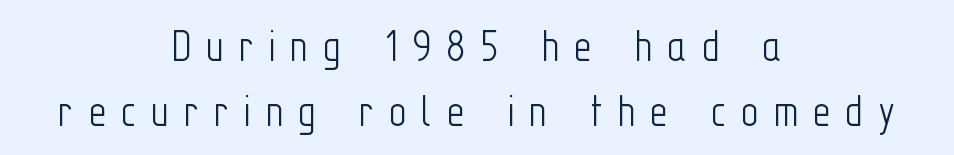
The image shows 49 px light, condensed sans-serif type, upright; set centered, normal line spacing (1.32x), unusually wide letter spacing (+0.3 em), not underlined; low stroke contrast and a medium x-height.
